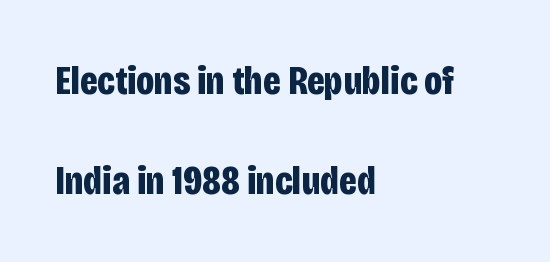
{"serif": "no", "italic": "no", "bold": "yes", "weight": "bold", "width": "condensed", "stroke_contrast": "low", "x_height": "large", "monospaced": "no", "underline": "no", "align": "left", "line_spacing": "loose", "line_spacing_ratio": 2.44, "letter_spacing": "normal", "letter_spacing_em": 0.0, "glyph_px": 41}
